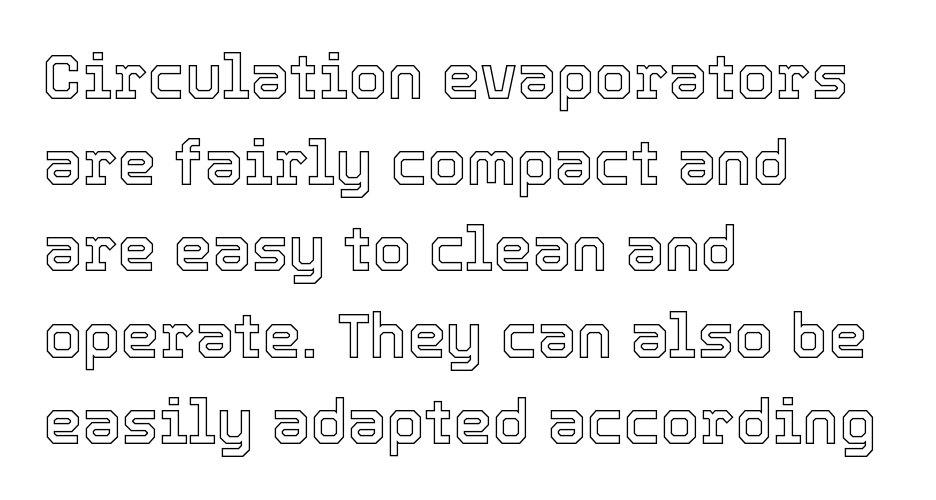
Q: Is the text italic (slanted)? A: No, it is upright.
Q: Is the text underlined? A: No.
Q: How is the paragraph aligned? A: Left-aligned.
Q: Is the spacing between letters normal or unusually wide? A: Normal.
Q: Is the spacing between lines tight, normal or loose? A: Normal.
Q: Width (condensed, normal, or wide)? A: Normal.
Q: x-height? A: Medium.
Q: Monospaced? A: No.
